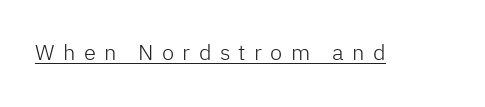
{"italic": "no", "bold": "no", "underline": "yes", "letter_spacing": "wide", "letter_spacing_em": 0.38, "glyph_px": 22}
